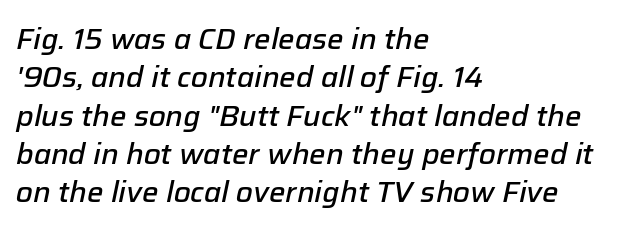
{"italic": "yes", "lean": "right", "slant_degrees": 12, "bold": "semi", "weight": "semibold", "width": "normal", "stroke_contrast": "low", "x_height": "medium", "monospaced": "no", "underline": "no", "align": "left", "line_spacing": "normal", "line_spacing_ratio": 1.32, "letter_spacing": "normal", "letter_spacing_em": 0.0, "glyph_px": 29}
